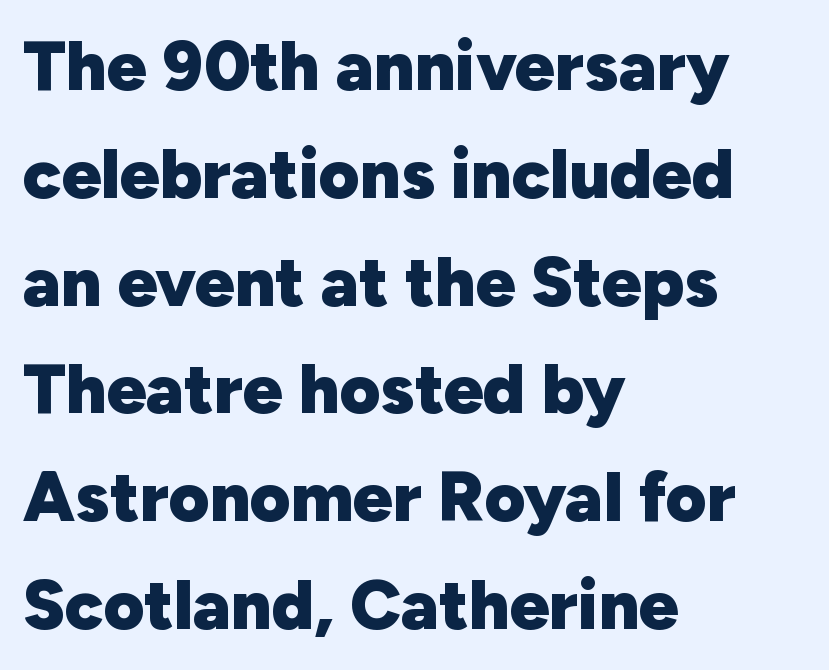
How are the letters spaced? Ordinarily, with no added tracking. The letters stand straight up with perfectly vertical stems. Each letter keeps its own natural width here, so spacing adapts to shape. The letters are bold, with thick, heavy strokes.
